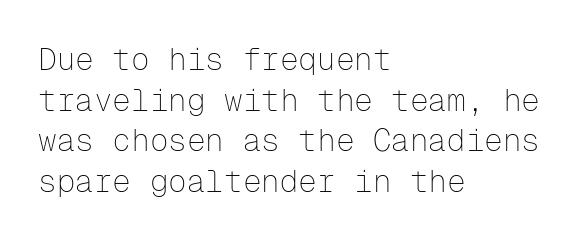
Each line starts at the same left margin while the right side varies. Nothing unusual about the tracking: characters are spaced as the font intends. In terms of posture, this sample is upright. A clean baseline with only descenders dipping below it. What kind of face is this? One without serifs — a sans.
